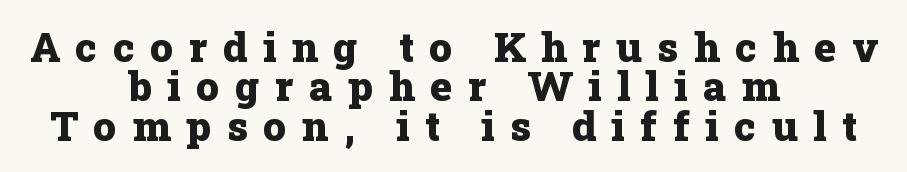
The sample has been set heavy, in full bold. Successive baselines arrive quickly, one right under another. The space beneath each line is pristine and unruled. The compositor balanced each line on the midline. The type is letterspaced generously, with wide tracking.
